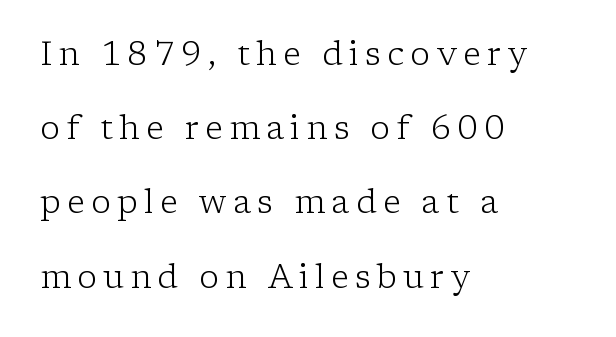
The image shows 33 px light serif type, upright; set left-aligned, loose line spacing (2.25x), not underlined; low stroke contrast and a medium x-height.
